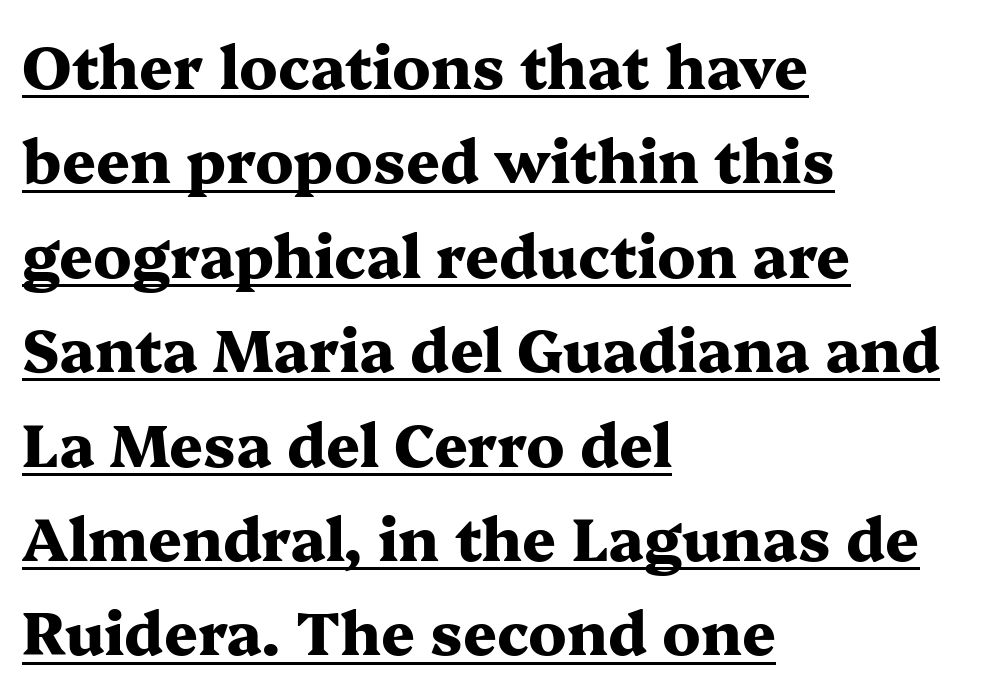
Q: Is the text bold? A: Yes.
Q: Is the text italic (slanted)? A: No, it is upright.
Q: Is the typeface a serif or a sans-serif typeface? A: Serif.
Q: Is the text underlined? A: Yes.
Q: How is the paragraph aligned? A: Left-aligned.
Q: Is the spacing between letters normal or unusually wide? A: Normal.
Q: Is the spacing between lines tight, normal or loose? A: Normal.
Q: Width (condensed, normal, or wide)? A: Wide.
Q: Stroke contrast? A: Medium.
Q: x-height? A: Medium.
Q: Monospaced? A: No.
